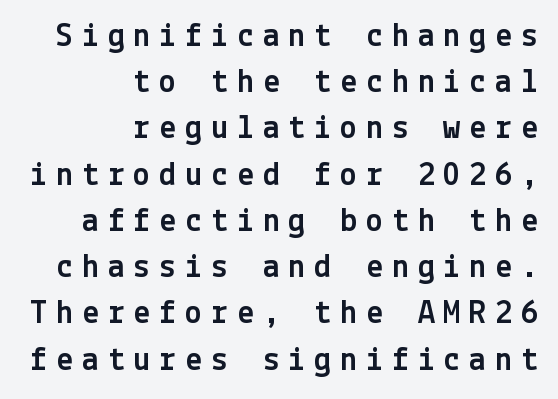
Q: Is the text italic (slanted)? A: No, it is upright.
Q: Is the typeface a serif or a sans-serif typeface? A: Sans-serif.
Q: Is the text underlined? A: No.
Q: How is the paragraph aligned? A: Right-aligned.
Q: Is the spacing between letters normal or unusually wide? A: Unusually wide.
Q: Is the spacing between lines tight, normal or loose? A: Normal.
Q: Width (condensed, normal, or wide)? A: Normal.
Q: x-height? A: Medium.
